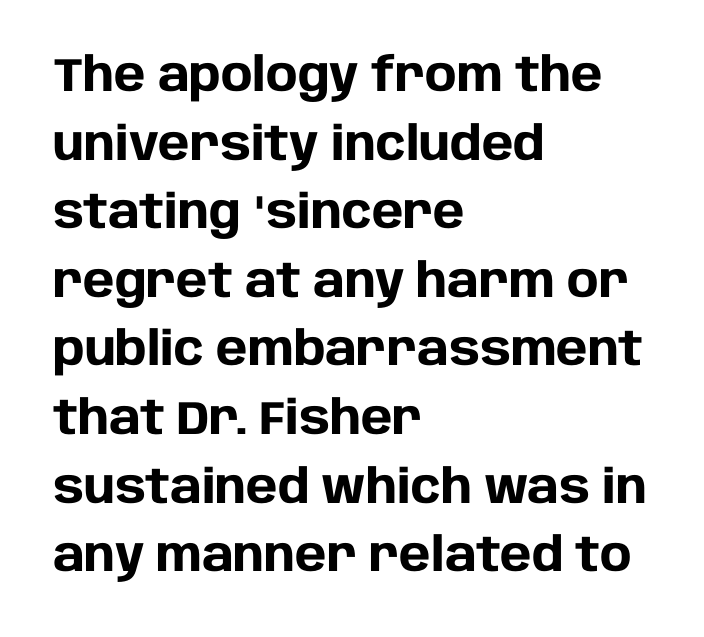
{"serif": "no", "italic": "no", "bold": "yes", "weight": "heavy", "width": "normal", "stroke_contrast": "low", "x_height": "large", "monospaced": "no", "underline": "no", "align": "left", "line_spacing": "normal", "line_spacing_ratio": 1.46, "letter_spacing": "normal", "letter_spacing_em": 0.0, "glyph_px": 47}
